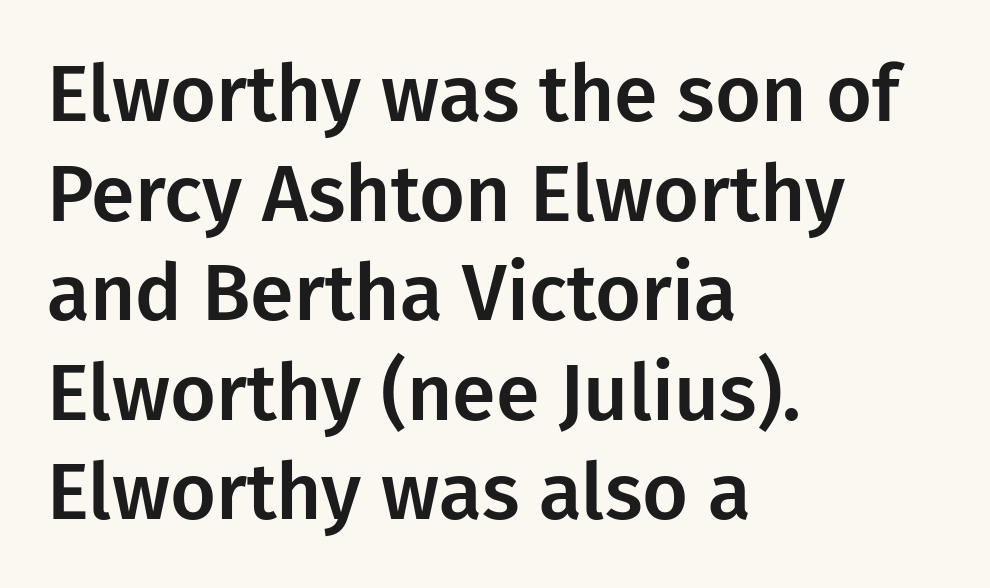
Q: Is the text italic (slanted)? A: No, it is upright.
Q: Is the typeface a serif or a sans-serif typeface? A: Sans-serif.
Q: Is the text underlined? A: No.
Q: How is the paragraph aligned? A: Left-aligned.
Q: Is the spacing between letters normal or unusually wide? A: Normal.
Q: Is the spacing between lines tight, normal or loose? A: Normal.
Q: Width (condensed, normal, or wide)? A: Normal.
Q: Stroke contrast? A: Low.
Q: x-height? A: Medium.
Q: Monospaced? A: No.
